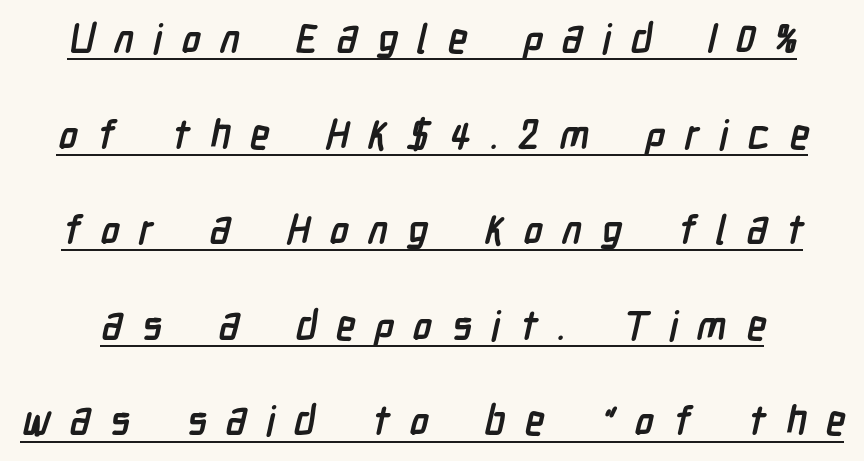
Q: Is the text bold? A: Yes.
Q: Is the typeface a serif or a sans-serif typeface? A: Sans-serif.
Q: Is the text underlined? A: Yes.
Q: Is the spacing between letters normal or unusually wide? A: Unusually wide.
Q: Is the spacing between lines tight, normal or loose? A: Loose.
Q: Width (condensed, normal, or wide)? A: Condensed.
Q: Stroke contrast? A: Low.
Q: x-height? A: Medium.
Q: Monospaced? A: No.
